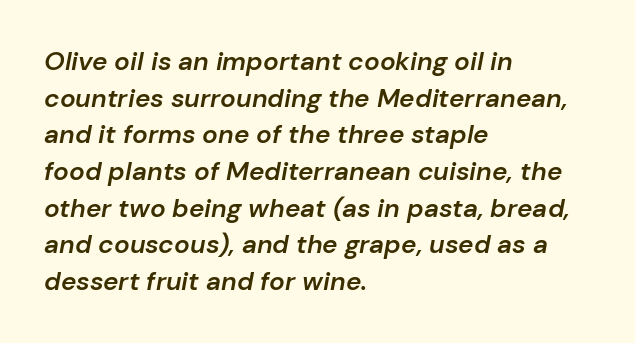
The image shows 26 px text type, italic (leaning right); set left-aligned, normal line spacing (1.41x), normal letter spacing, not underlined.
